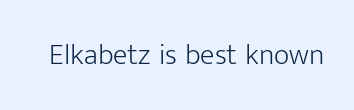
{"serif": "no", "italic": "no", "bold": "no", "weight": "light", "width": "normal", "stroke_contrast": "low", "x_height": "medium", "monospaced": "no", "underline": "no", "letter_spacing": "normal", "letter_spacing_em": 0.0, "glyph_px": 30}
